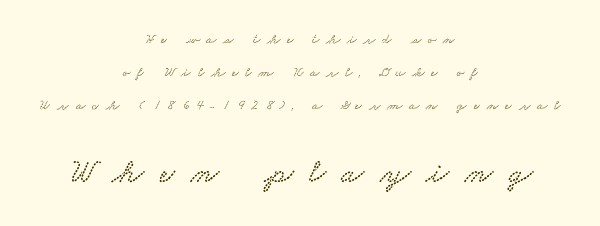
A typesetter would label this face a serif. The lines in this sample share a center point and differ in where they start and stop. The line-height multiplier appears high, well above default. Words float on clear page, feet unadorned. Spacing verdict: proportional, widths tailored to each character.
